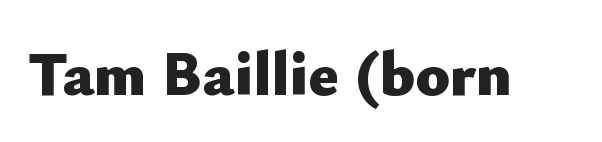
{"serif": "no", "italic": "no", "bold": "yes", "weight": "heavy", "width": "normal", "stroke_contrast": "low", "x_height": "small", "monospaced": "no", "underline": "no", "letter_spacing": "normal", "letter_spacing_em": 0.0, "glyph_px": 63}
